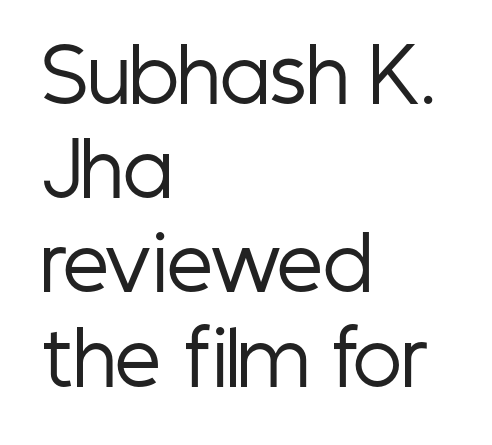
The image shows 73 px regular-weight, condensed sans-serif type, upright; set left-aligned, normal line spacing (1.29x), normal letter spacing, not underlined; low stroke contrast and a medium x-height.
